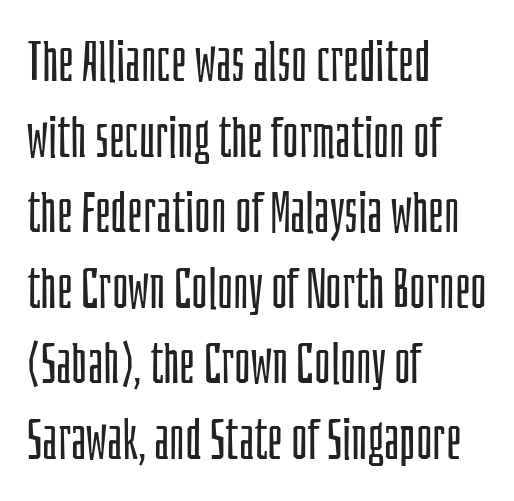
Q: Is the text bold? A: No.
Q: Is the text italic (slanted)? A: No, it is upright.
Q: Is the typeface a serif or a sans-serif typeface? A: Sans-serif.
Q: Is the text underlined? A: No.
Q: How is the paragraph aligned? A: Left-aligned.
Q: Is the spacing between letters normal or unusually wide? A: Normal.
Q: Is the spacing between lines tight, normal or loose? A: Normal.
Q: Width (condensed, normal, or wide)? A: Condensed.
Q: Stroke contrast? A: Low.
Q: x-height? A: Large.
Q: Monospaced? A: No.
